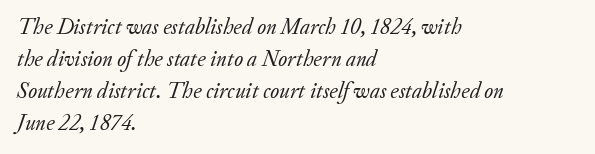
Q: Is the text bold? A: No.
Q: Is the text italic (slanted)? A: Yes, it leans right by about 20 degrees.
Q: Is the text underlined? A: No.
Q: How is the paragraph aligned? A: Left-aligned.
Q: Is the spacing between letters normal or unusually wide? A: Normal.
Q: Is the spacing between lines tight, normal or loose? A: Normal.
